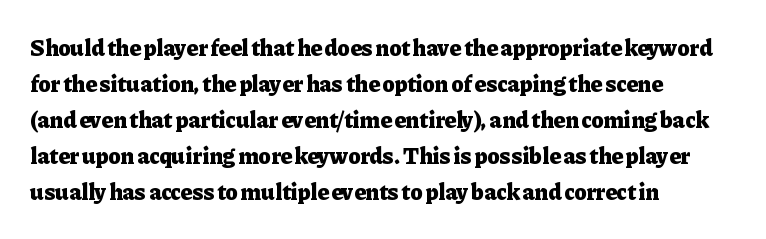
{"italic": "no", "bold": "yes", "underline": "no", "align": "left", "line_spacing": "normal", "line_spacing_ratio": 1.57, "letter_spacing": "normal", "letter_spacing_em": 0.0, "glyph_px": 23}
